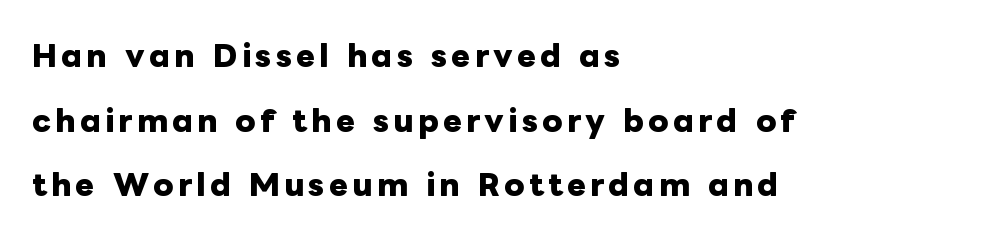
A typesetter would call this proportional, since set widths differ per character. The leading is generous, giving the passage an open texture. Where is the straight margin? On the left. This is heavy type, rendered in bold. Unlike italic type, these characters show no tilt at all.
